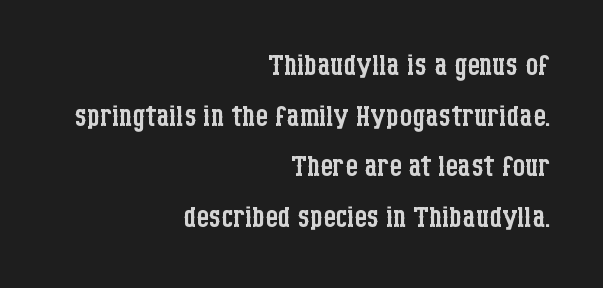
What kind of face is this? One with serifs. Default kerning and tracking; the words read as compact shapes. Compared with typical paragraphs, the rows here are spaced about the same. The foot of each line stays bare and open.
